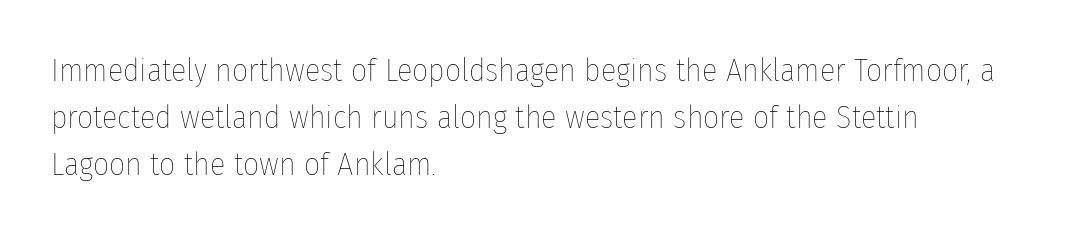
You could not count columns in this text — the font is proportionally spaced. Descender tails drop into unmarked territory. Is this a heavy cut? Hardly; it is regular or lighter. The face used here is rendered with its standard letterfit. Unlike italic type, these characters show no tilt at all.
